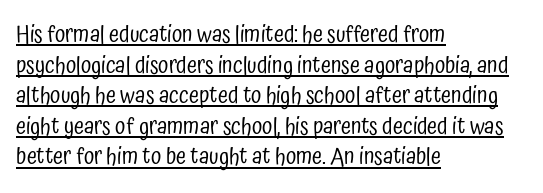
A typographer would call this underscored text. Evenly set lines give the paragraph a standard silhouette. Line starts are locked; line ends wander. Every character sits straight up, as roman type does.
